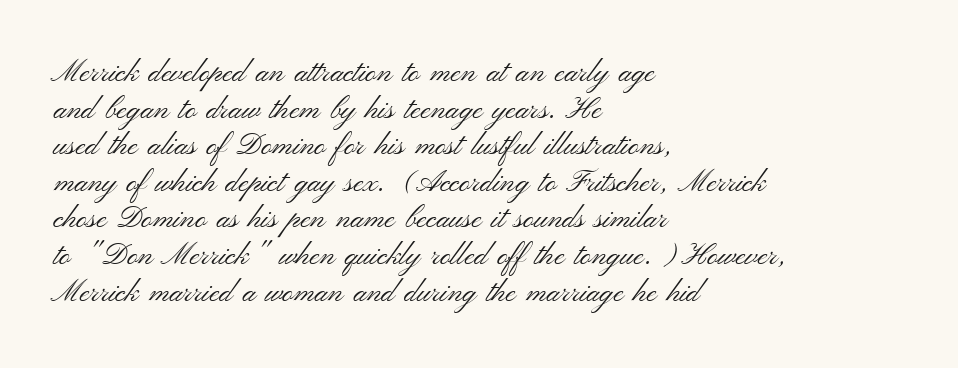
{"serif": "no", "bold": "no", "weight": "light", "width": "wide", "stroke_contrast": "medium", "x_height": "small", "monospaced": "no", "underline": "no", "align": "left", "line_spacing_ratio": 1.22, "letter_spacing": "normal", "letter_spacing_em": 0.0, "glyph_px": 30}
